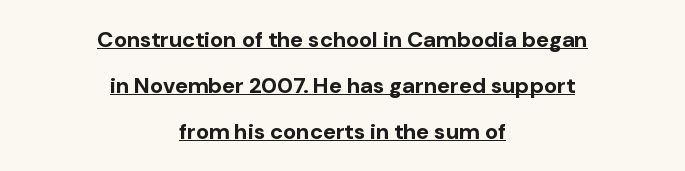
{"italic": "no", "bold": "yes", "underline": "yes", "align": "center", "line_spacing": "loose", "line_spacing_ratio": 2.08, "letter_spacing": "normal", "letter_spacing_em": 0.0, "glyph_px": 22}
